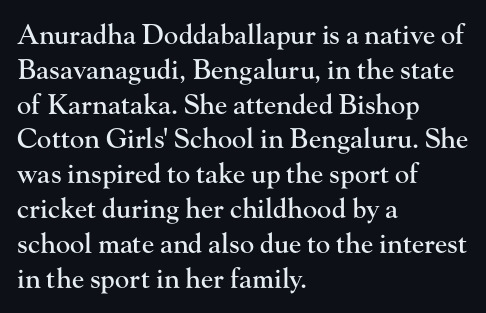
The image shows 27 px text type, upright; set left-aligned, normal line spacing (1.29x), normal letter spacing, not underlined.
